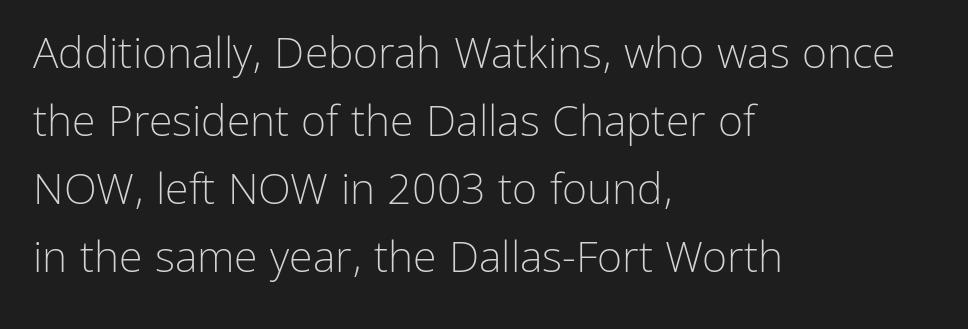
The image shows 43 px light sans-serif type, upright; set left-aligned, normal line spacing (1.58x), normal letter spacing, not underlined; low stroke contrast and a medium x-height.
